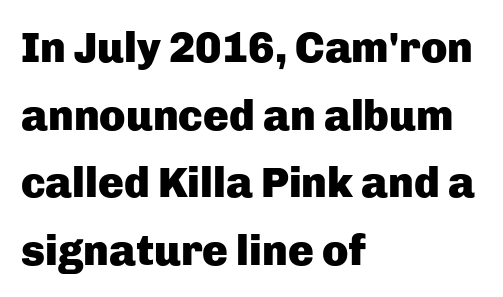
{"serif": "no", "italic": "no", "bold": "yes", "weight": "heavy", "width": "normal", "stroke_contrast": "low", "x_height": "medium", "monospaced": "no", "underline": "no", "align": "left", "line_spacing": "normal", "line_spacing_ratio": 1.57, "letter_spacing": "normal", "letter_spacing_em": 0.0, "glyph_px": 43}
